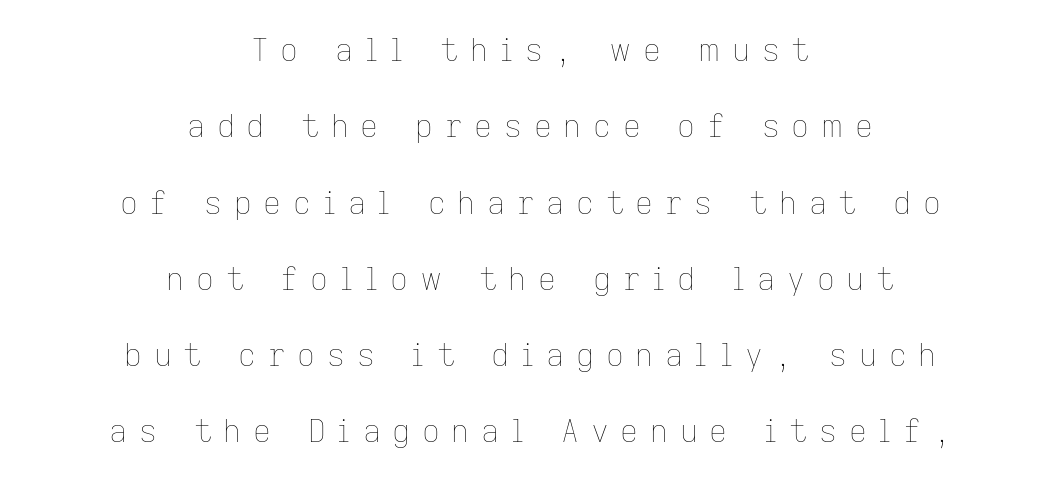
Q: Is the text bold? A: No.
Q: Is the text italic (slanted)? A: No, it is upright.
Q: Is the text underlined? A: No.
Q: How is the paragraph aligned? A: Centered.
Q: Is the spacing between letters normal or unusually wide? A: Unusually wide.
Q: Is the spacing between lines tight, normal or loose? A: Loose.
Q: Width (condensed, normal, or wide)? A: Normal.
Q: Stroke contrast? A: Low.
Q: x-height? A: Medium.
Q: Monospaced? A: No.
